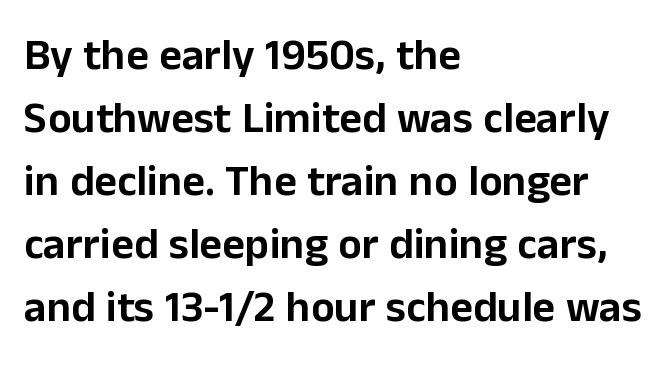
The image shows 44 px sans-serif type, upright; set left-aligned, normal line spacing (1.43x), normal letter spacing, not underlined; low stroke contrast and a medium x-height.
